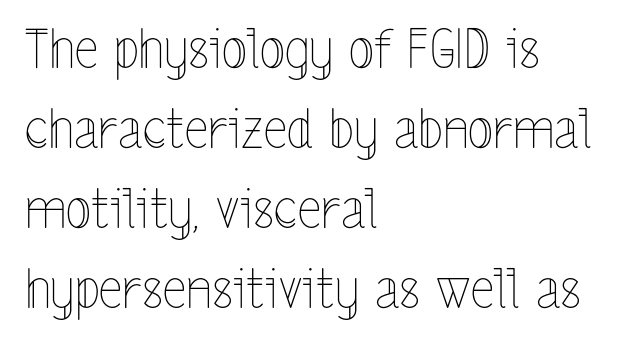
{"italic": "no", "bold": "no", "weight": "thin", "width": "condensed", "x_height": "medium", "monospaced": "no", "underline": "no", "align": "left", "line_spacing": "normal", "line_spacing_ratio": 1.51, "letter_spacing": "normal", "letter_spacing_em": 0.0, "glyph_px": 53}
